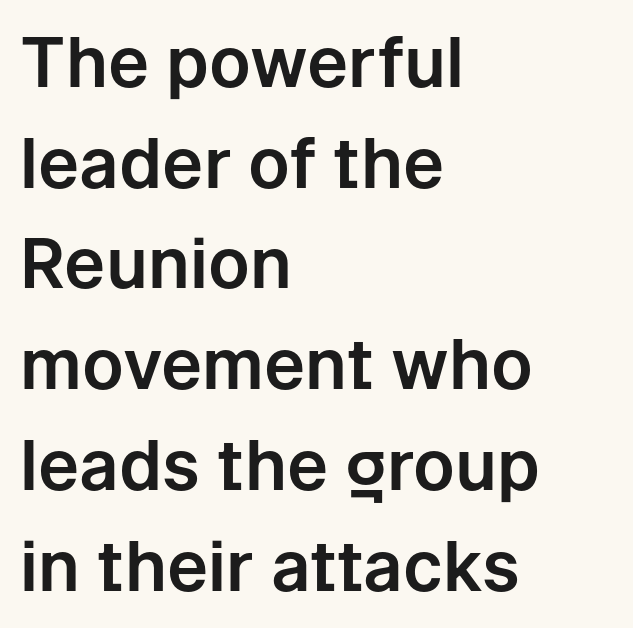
The image shows 69 px sans-serif type, upright; set left-aligned, normal line spacing (1.46x), normal letter spacing, not underlined; low stroke contrast and a medium x-height.
